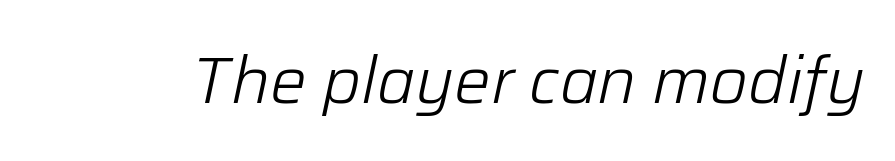
{"italic": "yes", "lean": "right", "slant_degrees": 12, "bold": "no", "weight": "light", "width": "normal", "stroke_contrast": "low", "x_height": "medium", "monospaced": "no", "underline": "no", "letter_spacing": "normal", "letter_spacing_em": 0.0, "glyph_px": 65}
